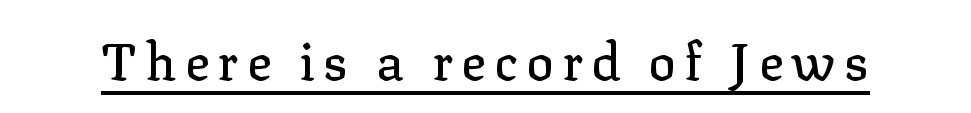
{"serif": "yes", "italic": "no", "width": "normal", "stroke_contrast": "low", "x_height": "medium", "monospaced": "no", "underline": "yes", "glyph_px": 51}
